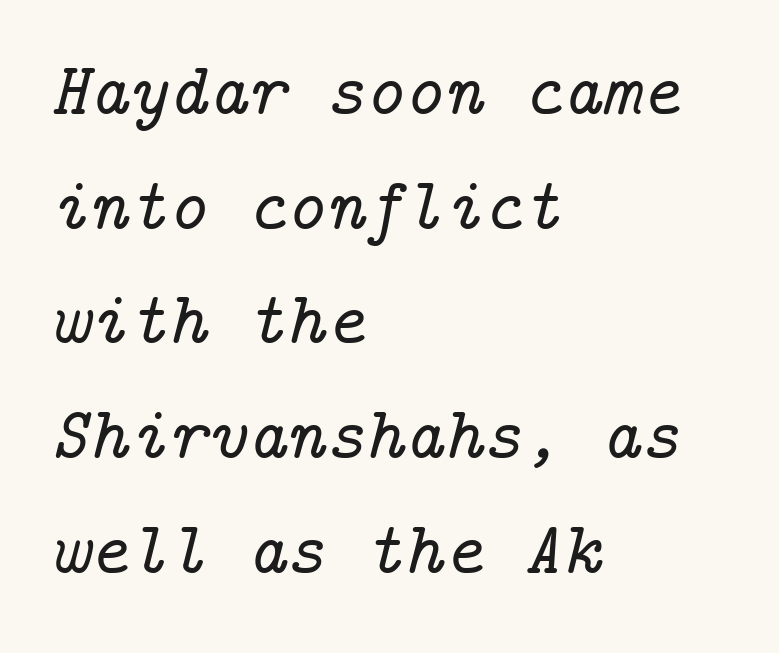
The letterforms sit shoulder to shoulder at normal distance. Teacher's note: observe the even left margin — that is flush-left alignment. A serif font was chosen for this passage. Underline: absent. It's the slanting kind of type. Notice how descenders clear the ascenders below comfortably — that's standard leading.
